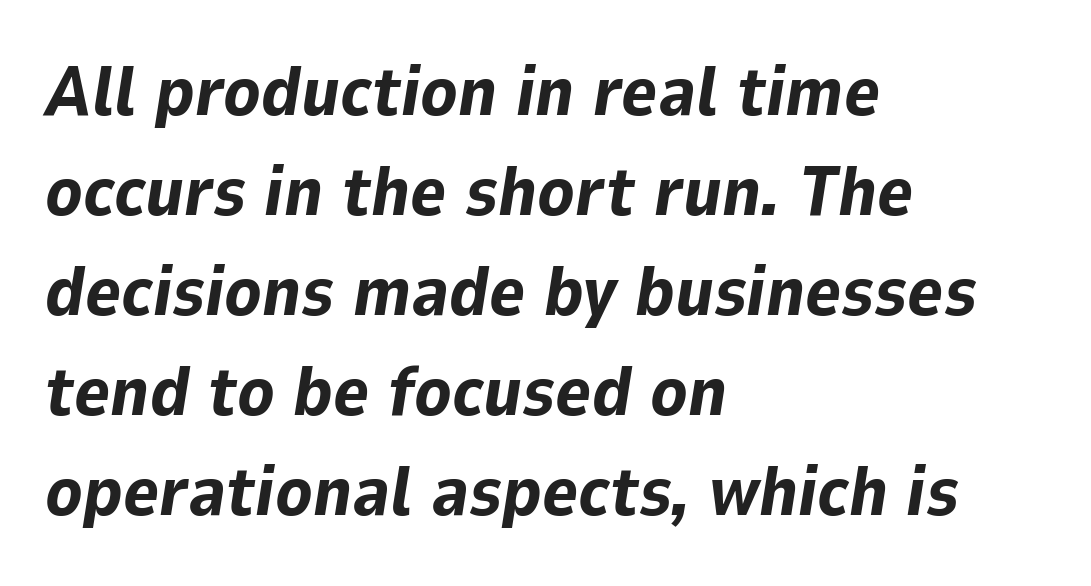
{"italic": "yes", "lean": "right", "slant_degrees": 9, "bold": "yes", "weight": "bold", "width": "normal", "stroke_contrast": "low", "x_height": "medium", "monospaced": "no", "underline": "no", "align": "left", "line_spacing": "normal", "line_spacing_ratio": 1.45, "letter_spacing": "normal", "letter_spacing_em": 0.0, "glyph_px": 69}
